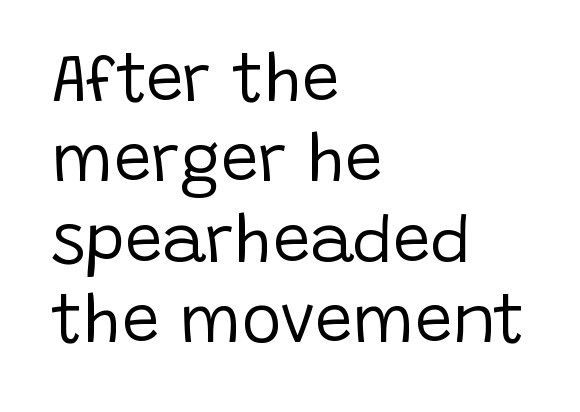
Characters follow at the spacing the type designer built in. The cut favours lightness, reaching ordinary text weight at its darkest. Every character sits straight up, as roman type does. Reading down the block, your eye returns to a fixed left position each line. No word sits above an underline. A typesetter would call this proportional, since set widths differ per character.
